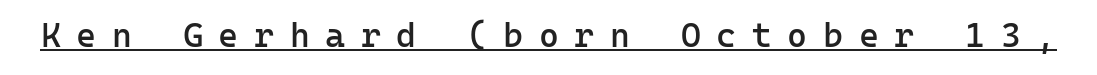
Q: Is the text bold? A: Semi-bold.
Q: Is the text italic (slanted)? A: No, it is upright.
Q: Is the typeface a serif or a sans-serif typeface? A: Sans-serif.
Q: Is the text underlined? A: Yes.
Q: Is the spacing between letters normal or unusually wide? A: Unusually wide.
Q: Width (condensed, normal, or wide)? A: Normal.
Q: Stroke contrast? A: Low.
Q: x-height? A: Medium.
Q: Monospaced? A: Yes.
